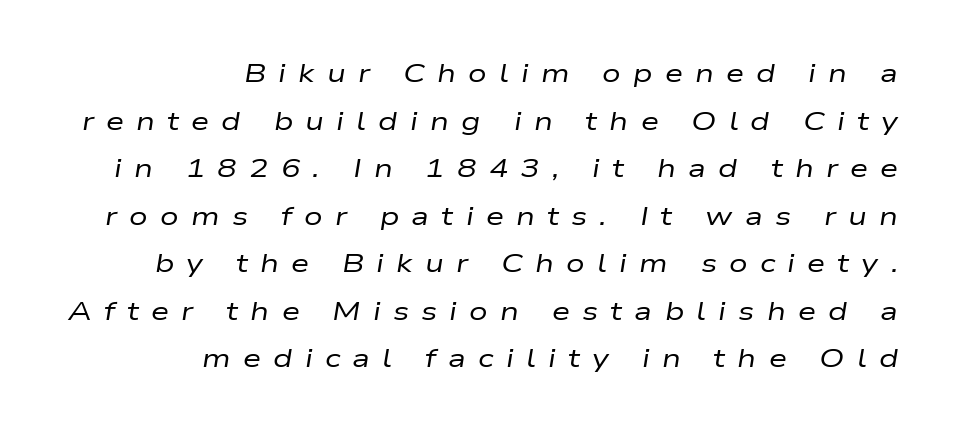
Q: Is the text bold? A: No.
Q: Is the text italic (slanted)? A: Yes, it leans right by about 9 degrees.
Q: Is the text underlined? A: No.
Q: How is the paragraph aligned? A: Right-aligned.
Q: Is the spacing between letters normal or unusually wide? A: Unusually wide.
